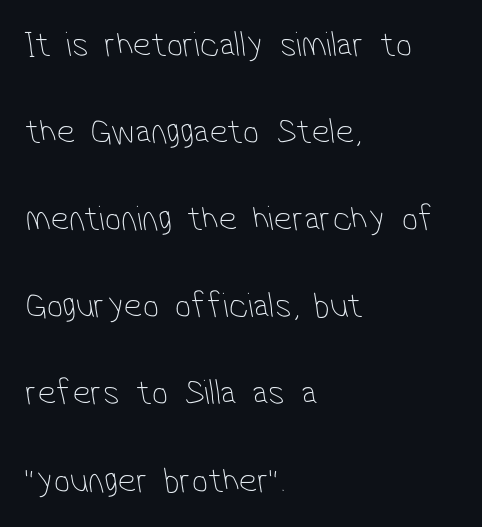
Nothing unusual about the tracking: characters are spaced as the font intends. Descenders hang freely into open space. What kind of face is this? One without serifs — a sans. The paragraph shown leans on its left margin.
